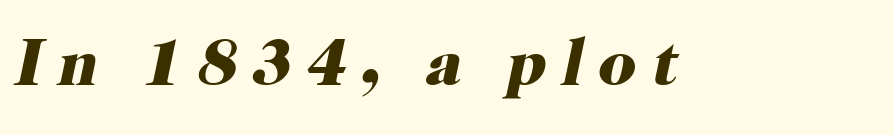
Compared with an ordinary text face, these strokes are far heavier — a full bold. The font's italic variant was chosen for this text. In terms of letterspacing, this is a distinctly airy, spread setting. Honestly, there is no underline to notice here at all. These lines are composed in type with serifs. Is this a fixed-width face? No — the glyphs have proportional, varying widths.
